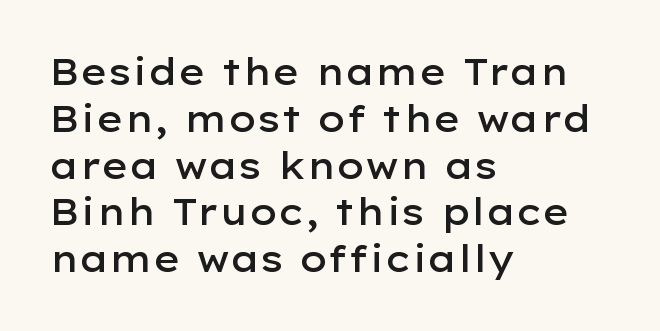
{"serif": "no", "italic": "no", "bold": "semi", "weight": "semibold", "width": "wide", "stroke_contrast": "low", "x_height": "medium", "monospaced": "no", "underline": "no", "align": "left", "line_spacing": "normal", "line_spacing_ratio": 1.3, "letter_spacing": "normal", "letter_spacing_em": 0.0, "glyph_px": 36}
